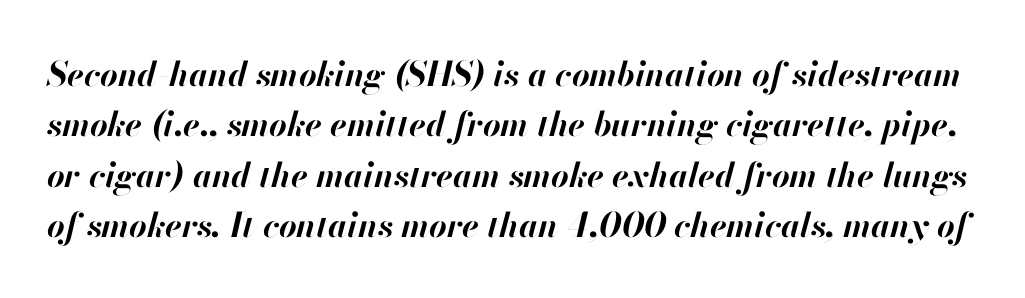
The image shows 34 px bold type, italic (leaning right); set normal line spacing (1.48x), normal letter spacing, not underlined; high stroke contrast and a small x-height.
